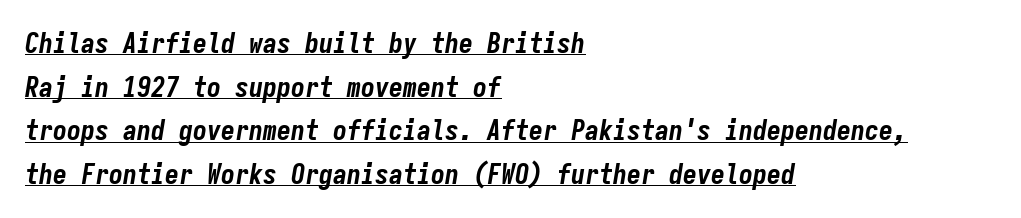
{"italic": "yes", "lean": "right", "slant_degrees": 9, "bold": "yes", "weight": "bold", "width": "condensed", "stroke_contrast": "low", "x_height": "medium", "monospaced": "yes", "underline": "yes", "align": "left", "line_spacing": "normal", "line_spacing_ratio": 1.56, "letter_spacing": "normal", "letter_spacing_em": 0.0, "glyph_px": 28}
